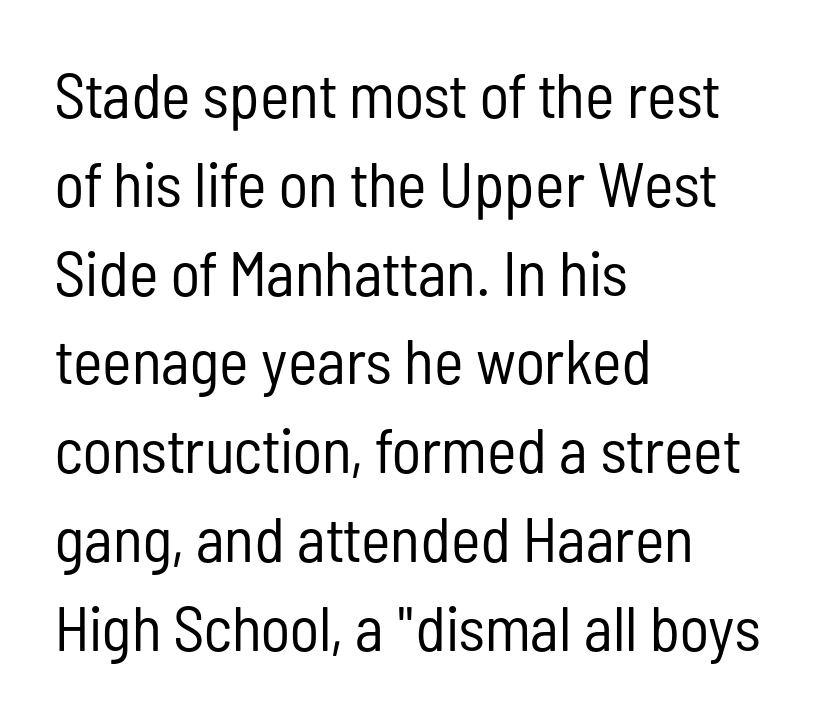
{"serif": "no", "italic": "no", "bold": "no", "weight": "regular", "width": "condensed", "stroke_contrast": "low", "x_height": "medium", "monospaced": "no", "underline": "no", "align": "left", "line_spacing": "normal", "line_spacing_ratio": 1.41, "letter_spacing": "normal", "letter_spacing_em": 0.0, "glyph_px": 63}
